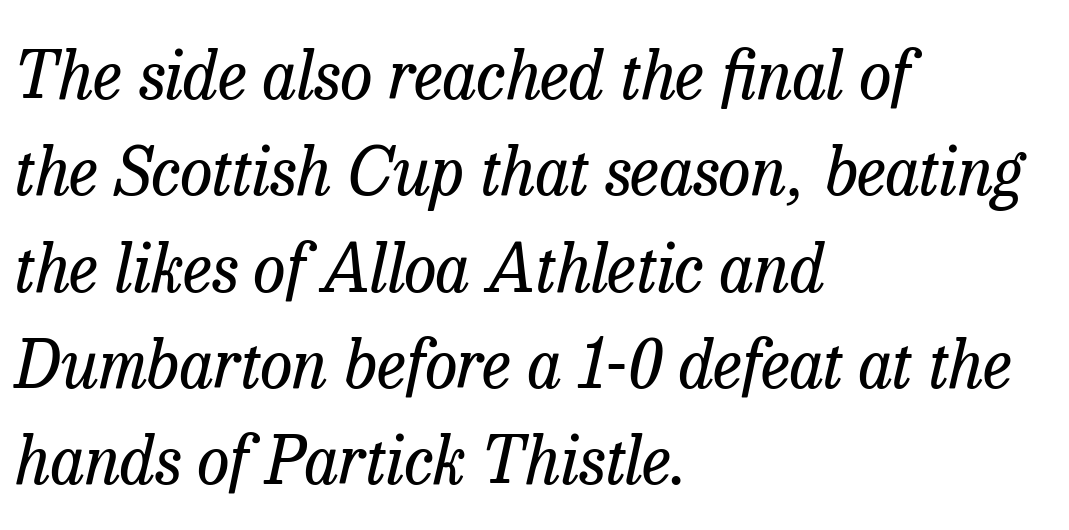
The image shows 66 px regular-weight serif type, italic (leaning right); set left-aligned, normal line spacing (1.46x), normal letter spacing, not underlined; low stroke contrast and a medium x-height.
